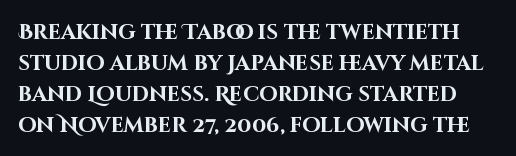
Q: Is the text bold? A: Yes.
Q: Is the text italic (slanted)? A: No, it is upright.
Q: Is the text underlined? A: No.
Q: Is the spacing between letters normal or unusually wide? A: Normal.
Q: Is the spacing between lines tight, normal or loose? A: Normal.
